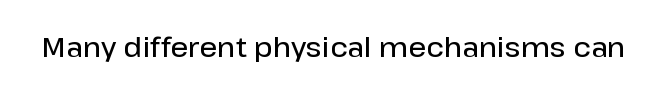
{"serif": "no", "italic": "no", "bold": "semi", "weight": "semibold", "width": "normal", "stroke_contrast": "low", "x_height": "medium", "monospaced": "no", "underline": "no", "letter_spacing": "normal", "letter_spacing_em": 0.0, "glyph_px": 28}
